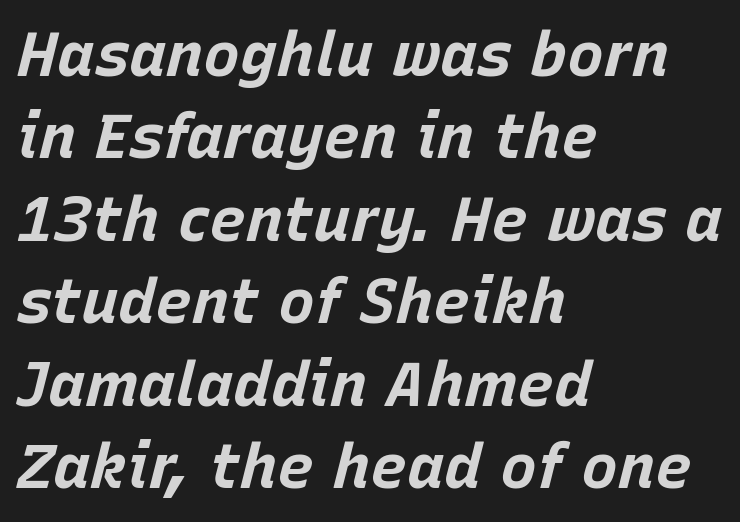
The image shows 62 px bold type, italic (leaning right); set left-aligned, normal line spacing (1.33x), normal letter spacing, not underlined; low stroke contrast and a large x-height.
